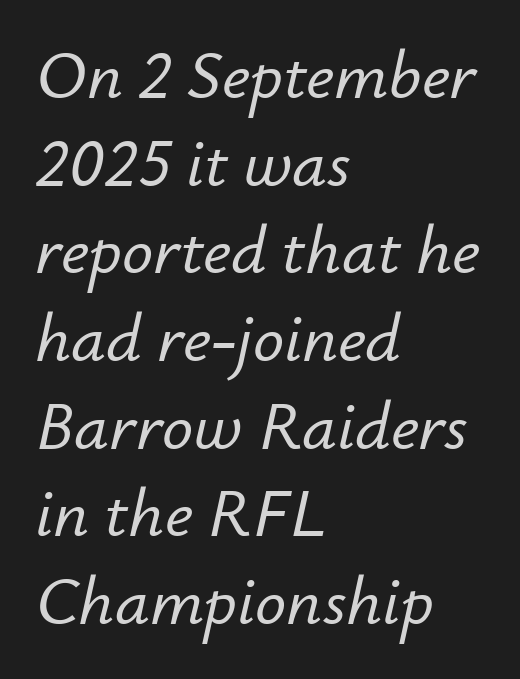
Students, observe: this is what conventionally led text looks like. The passage shown is typed in a proportional face where columns would drift. Check the space under the baseline: it is left empty. It's the slanting kind of type.
